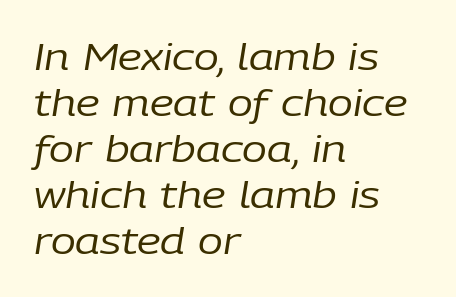
The image shows 37 px regular-weight type, italic (leaning right); set left-aligned, line spacing 1.24x, normal letter spacing, not underlined; low stroke contrast and a medium x-height.
